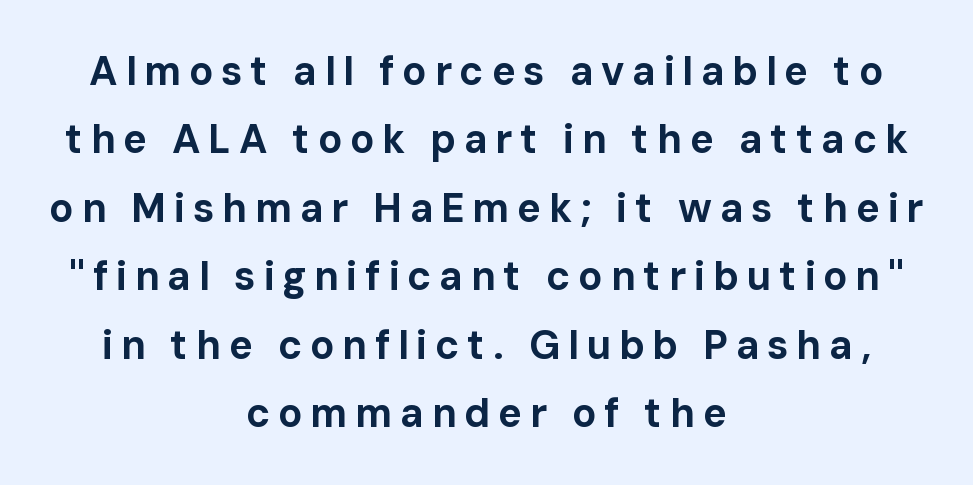
The image shows 40 px bold sans-serif type, upright; set centered, line spacing 1.71x, not underlined; low stroke contrast and a medium x-height.
